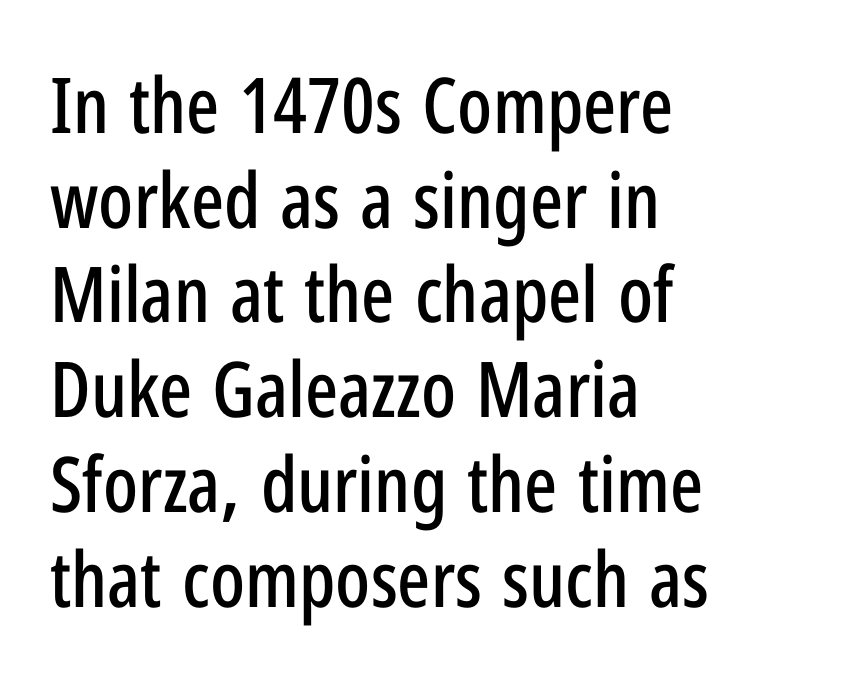
{"serif": "no", "italic": "no", "width": "condensed", "stroke_contrast": "low", "x_height": "medium", "monospaced": "no", "underline": "no", "align": "left", "line_spacing_ratio": 1.23, "letter_spacing": "normal", "letter_spacing_em": 0.0, "glyph_px": 77}
